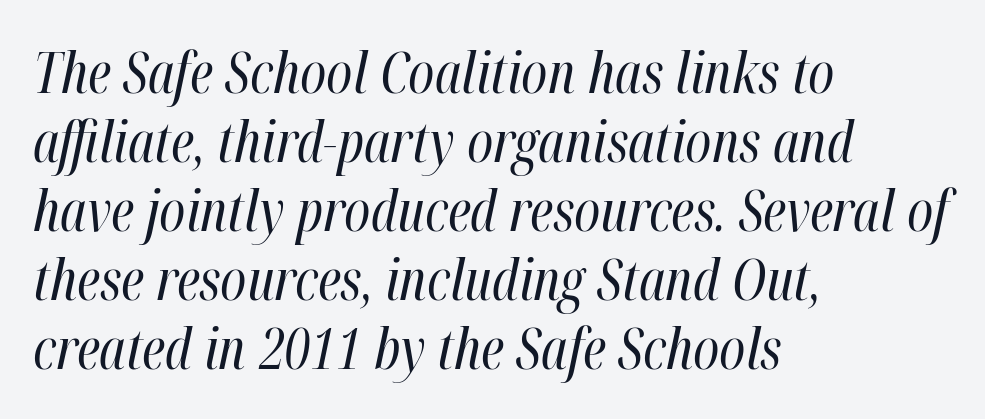
Q: Is the text bold? A: No.
Q: Is the text italic (slanted)? A: Yes, it leans right by about 12 degrees.
Q: Is the text underlined? A: No.
Q: How is the paragraph aligned? A: Left-aligned.
Q: Is the spacing between letters normal or unusually wide? A: Normal.
Q: Width (condensed, normal, or wide)? A: Condensed.
Q: Stroke contrast? A: High.
Q: x-height? A: Medium.
Q: Monospaced? A: No.
